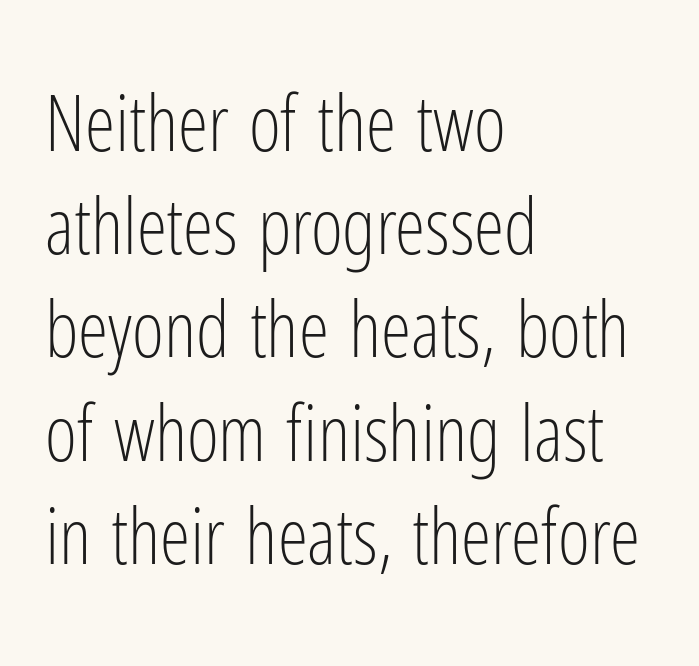
Q: Is the text bold? A: No.
Q: Is the text italic (slanted)? A: No, it is upright.
Q: Is the typeface a serif or a sans-serif typeface? A: Sans-serif.
Q: Is the text underlined? A: No.
Q: How is the paragraph aligned? A: Left-aligned.
Q: Is the spacing between letters normal or unusually wide? A: Normal.
Q: Is the spacing between lines tight, normal or loose? A: Normal.
Q: Width (condensed, normal, or wide)? A: Condensed.
Q: Stroke contrast? A: Low.
Q: x-height? A: Medium.
Q: Monospaced? A: No.
